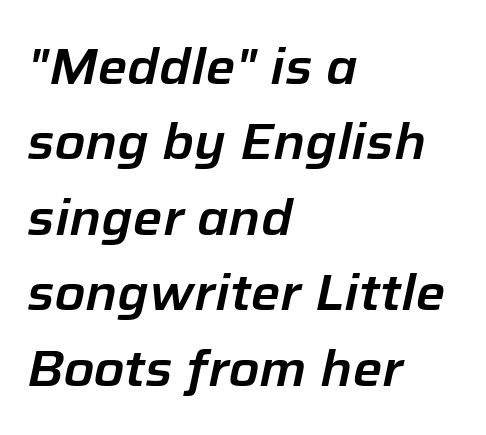
{"italic": "yes", "lean": "right", "slant_degrees": 12, "width": "normal", "stroke_contrast": "low", "x_height": "medium", "monospaced": "no", "underline": "no", "align": "left", "line_spacing": "normal", "line_spacing_ratio": 1.51, "letter_spacing": "normal", "letter_spacing_em": 0.0, "glyph_px": 50}
